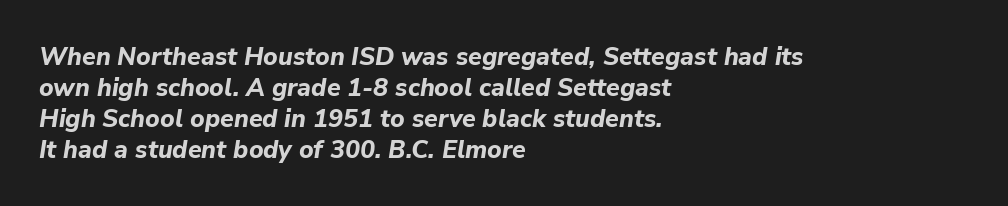
{"italic": "yes", "lean": "right", "slant_degrees": 9, "bold": "yes", "underline": "no", "align": "left", "line_spacing_ratio": 1.24, "letter_spacing": "normal", "letter_spacing_em": 0.0, "glyph_px": 25}
